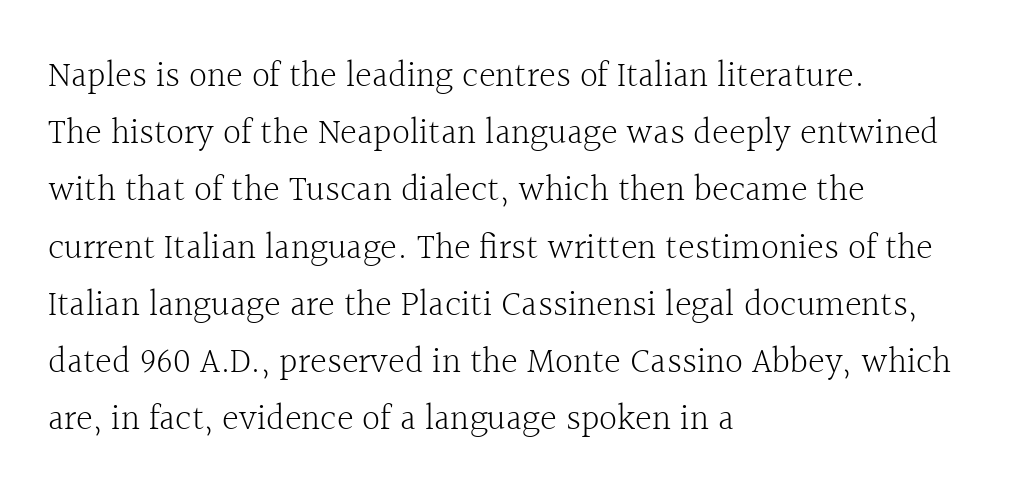
{"serif": "yes", "italic": "no", "bold": "no", "weight": "light", "width": "normal", "x_height": "medium", "monospaced": "no", "underline": "no", "align": "left", "line_spacing": "normal", "line_spacing_ratio": 1.59, "letter_spacing": "normal", "letter_spacing_em": 0.0, "glyph_px": 36}
